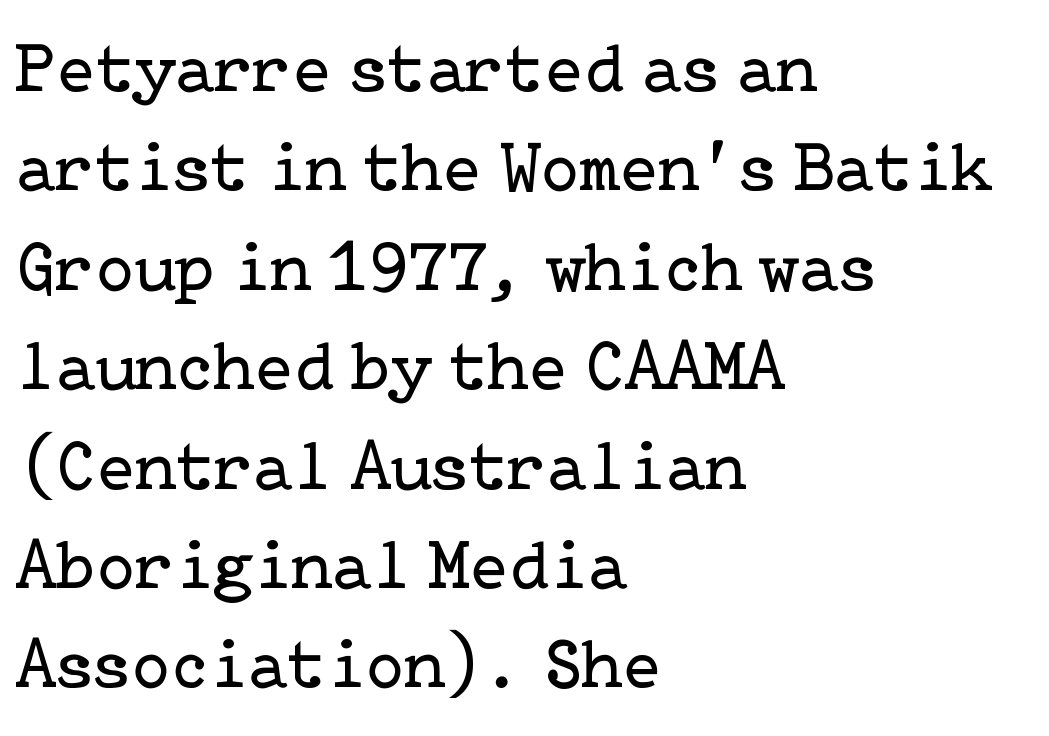
{"serif": "yes", "italic": "no", "bold": "no", "weight": "regular", "width": "normal", "stroke_contrast": "low", "x_height": "medium", "underline": "no", "align": "left", "line_spacing": "normal", "line_spacing_ratio": 1.4, "letter_spacing": "normal", "letter_spacing_em": 0.0, "glyph_px": 71}
